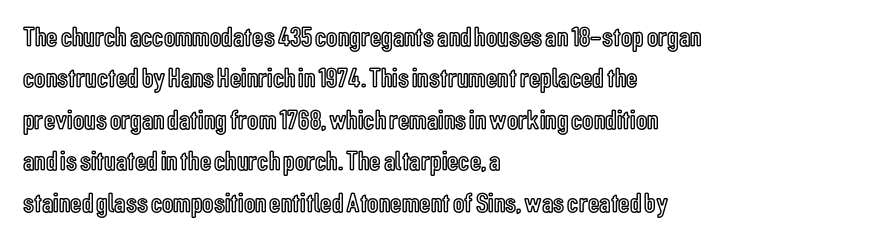
{"italic": "no", "width": "condensed", "x_height": "medium", "monospaced": "no", "underline": "no", "align": "left", "line_spacing": "normal", "line_spacing_ratio": 1.48, "letter_spacing": "normal", "letter_spacing_em": 0.0, "glyph_px": 28}
